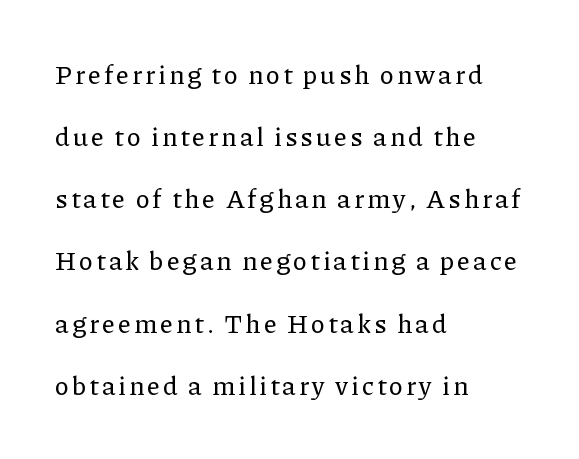
Horizontally, the lines are justified to the leading edge only. Every character sits straight up, as roman type does. The strip under each line holds only bare page. The passage shown stacks its lines with a broad gap.
